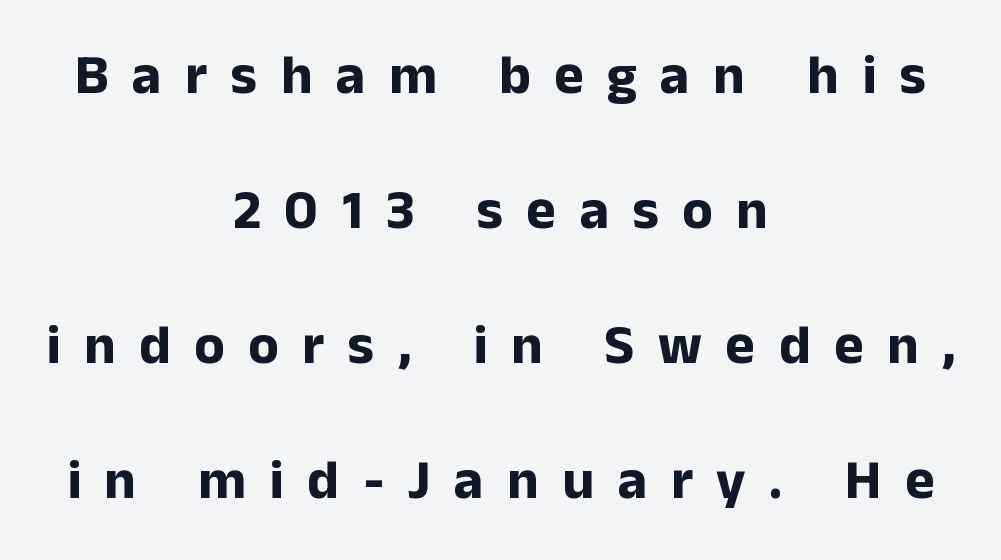
Q: Is the text bold? A: Yes.
Q: Is the text italic (slanted)? A: No, it is upright.
Q: Is the typeface a serif or a sans-serif typeface? A: Sans-serif.
Q: Is the text underlined? A: No.
Q: How is the paragraph aligned? A: Centered.
Q: Is the spacing between letters normal or unusually wide? A: Unusually wide.
Q: Is the spacing between lines tight, normal or loose? A: Loose.
Q: Width (condensed, normal, or wide)? A: Normal.
Q: Stroke contrast? A: Low.
Q: x-height? A: Medium.
Q: Monospaced? A: No.
